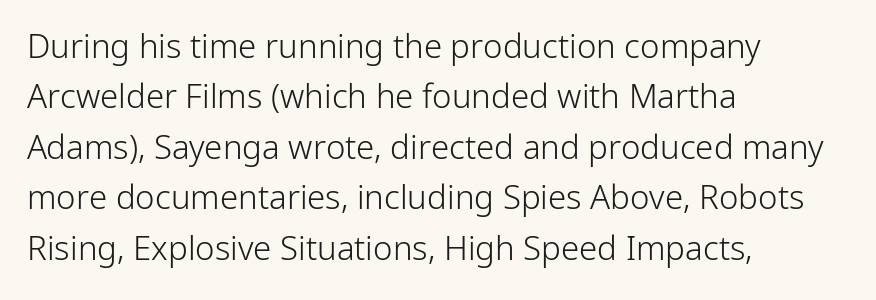
{"serif": "no", "italic": "no", "bold": "no", "weight": "light", "width": "normal", "stroke_contrast": "low", "x_height": "medium", "monospaced": "no", "underline": "no", "align": "left", "line_spacing": "normal", "line_spacing_ratio": 1.53, "letter_spacing": "normal", "letter_spacing_em": 0.0, "glyph_px": 33}
